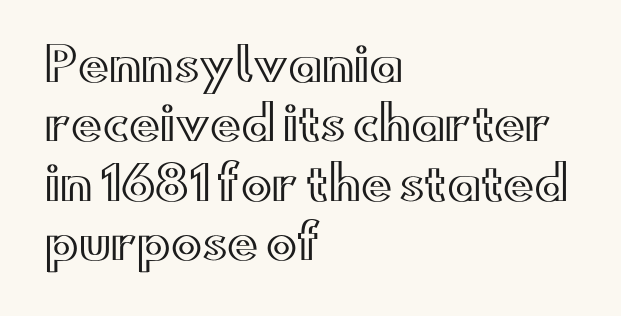
{"italic": "no", "width": "wide", "x_height": "small", "monospaced": "no", "underline": "no", "align": "left", "line_spacing": "normal", "line_spacing_ratio": 1.29, "letter_spacing": "normal", "letter_spacing_em": 0.0, "glyph_px": 46}
